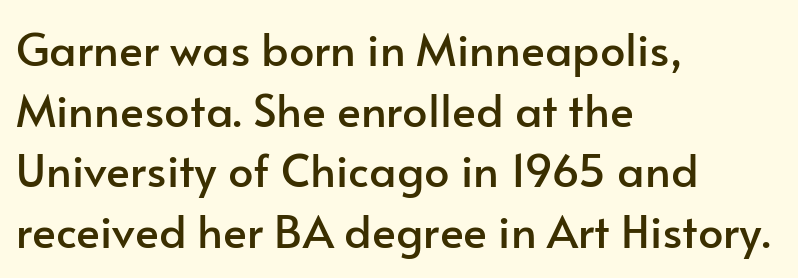
The image shows 45 px sans-serif type, upright; set left-aligned, normal line spacing (1.35x), normal letter spacing, not underlined; low stroke contrast and a small x-height.
